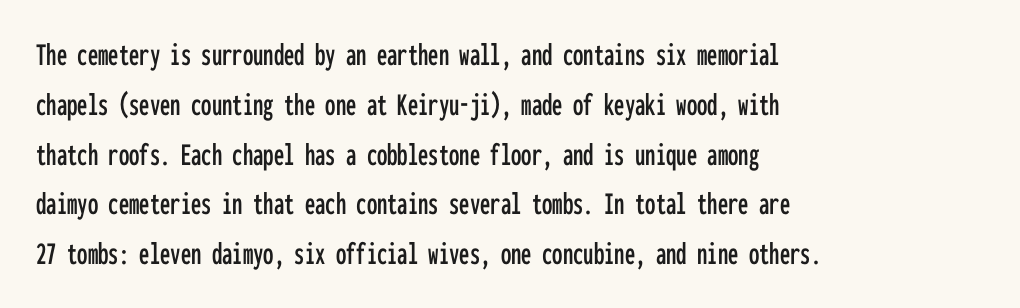
{"serif": "no", "italic": "no", "width": "condensed", "stroke_contrast": "low", "x_height": "medium", "monospaced": "yes", "underline": "no", "align": "left", "line_spacing": "normal", "line_spacing_ratio": 1.51, "letter_spacing": "normal", "letter_spacing_em": 0.0, "glyph_px": 33}
